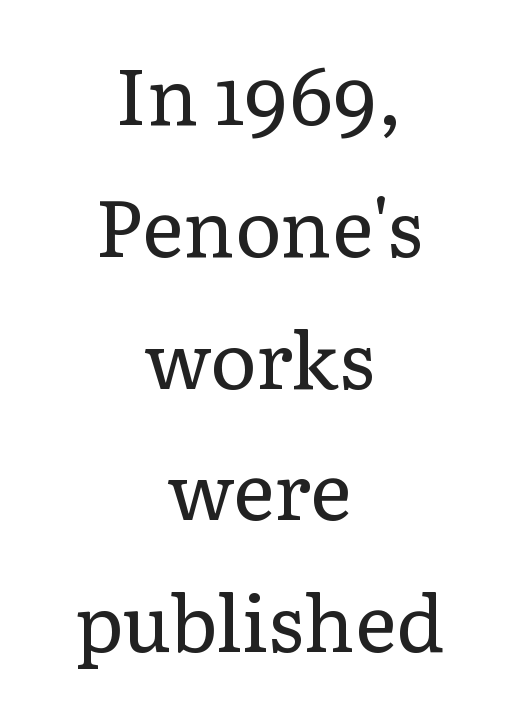
{"serif": "yes", "italic": "no", "bold": "no", "weight": "regular", "width": "normal", "stroke_contrast": "low", "x_height": "medium", "monospaced": "no", "underline": "no", "align": "center", "line_spacing": "normal", "line_spacing_ratio": 1.69, "letter_spacing": "normal", "letter_spacing_em": 0.0, "glyph_px": 78}
